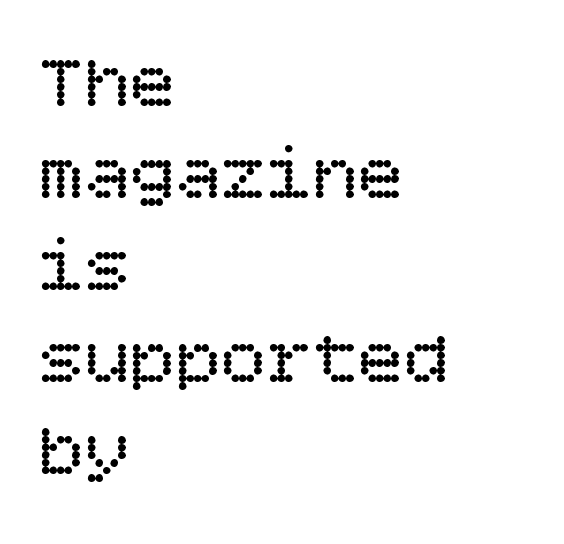
Q: Is the text bold? A: No.
Q: Is the text italic (slanted)? A: No, it is upright.
Q: Is the text underlined? A: No.
Q: How is the paragraph aligned? A: Left-aligned.
Q: Is the spacing between letters normal or unusually wide? A: Normal.
Q: Width (condensed, normal, or wide)? A: Normal.
Q: Stroke contrast? A: Low.
Q: x-height? A: Large.
